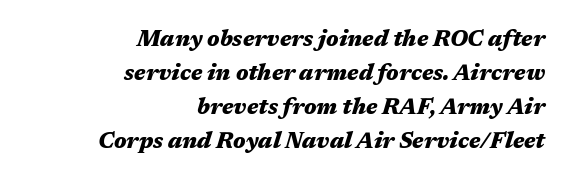
{"italic": "yes", "lean": "right", "slant_degrees": 17, "bold": "yes", "underline": "no", "align": "right", "line_spacing": "normal", "line_spacing_ratio": 1.55, "letter_spacing": "normal", "letter_spacing_em": 0.0, "glyph_px": 22}
